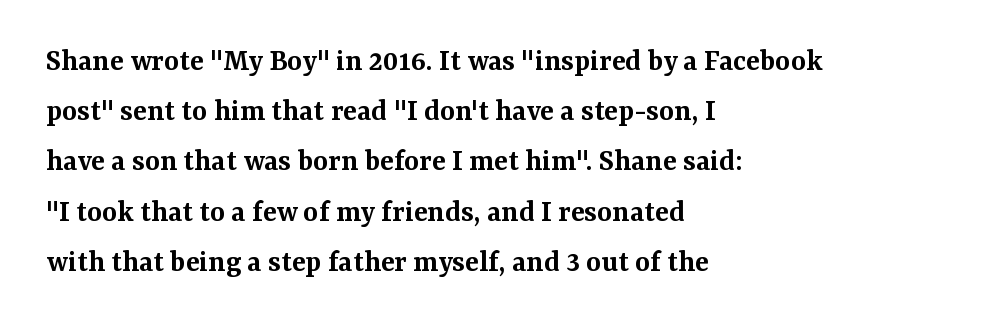
{"serif": "yes", "italic": "no", "bold": "semi", "weight": "semibold", "width": "normal", "stroke_contrast": "medium", "x_height": "medium", "monospaced": "no", "underline": "no", "align": "left", "line_spacing": "normal", "line_spacing_ratio": 1.57, "letter_spacing": "normal", "letter_spacing_em": 0.0, "glyph_px": 32}
